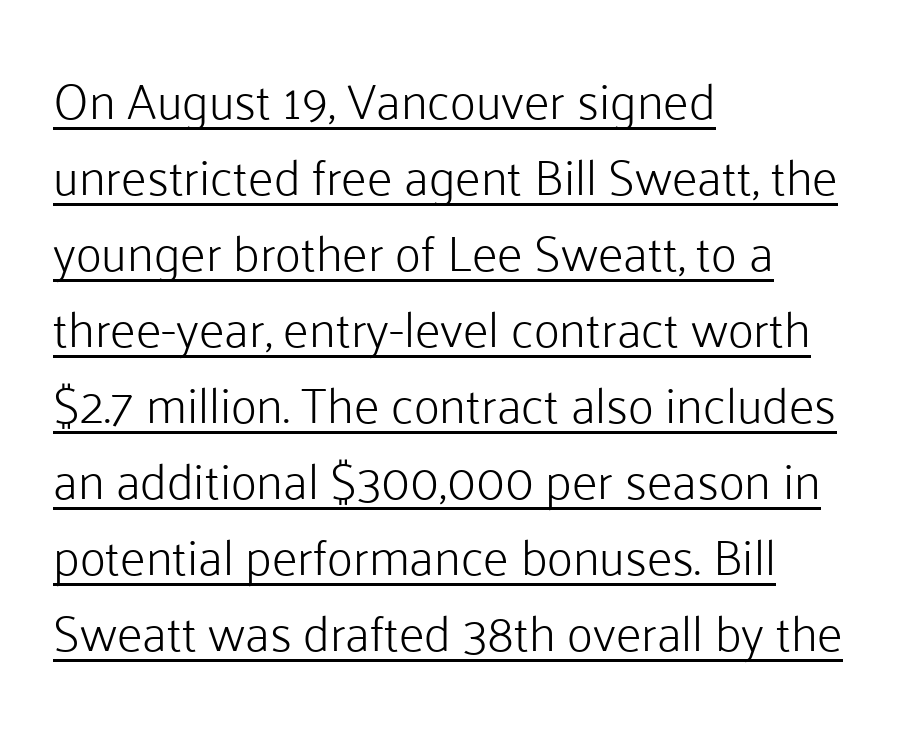
{"serif": "no", "italic": "no", "bold": "no", "weight": "light", "width": "normal", "stroke_contrast": "low", "x_height": "medium", "monospaced": "no", "underline": "yes", "align": "left", "line_spacing": "normal", "line_spacing_ratio": 1.52, "letter_spacing": "normal", "letter_spacing_em": 0.0, "glyph_px": 50}
